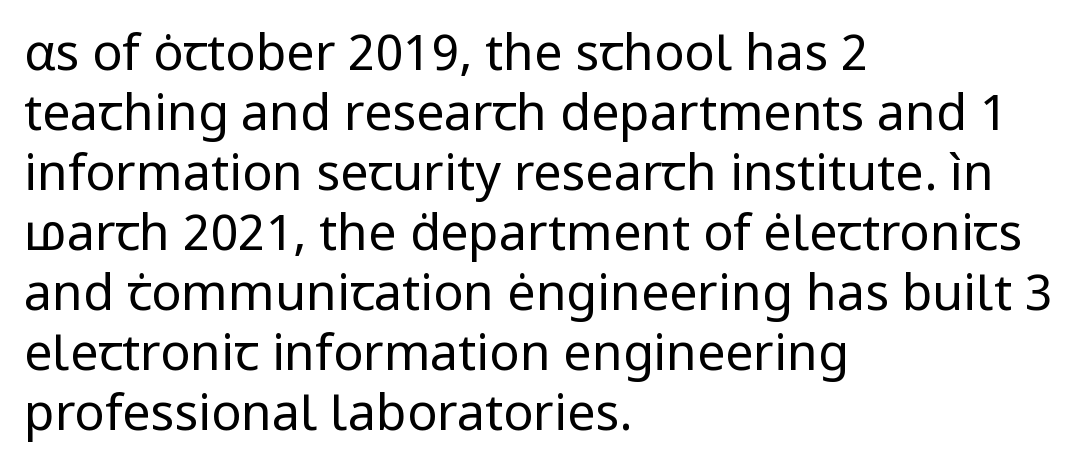
The image shows 50 px regular-weight sans-serif type, upright; set left-aligned, line spacing 1.2x, normal letter spacing, not underlined; low stroke contrast and a medium x-height.
